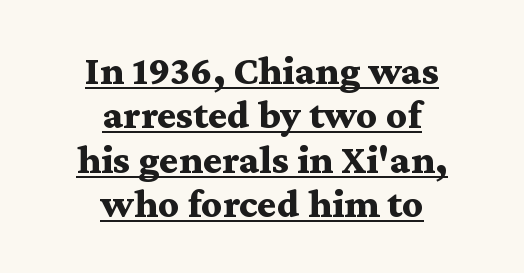
The image shows 41 px bold, wide serif type, upright; set centered, tight line spacing (1.08x), normal letter spacing, underlined; medium stroke contrast and a medium x-height.
